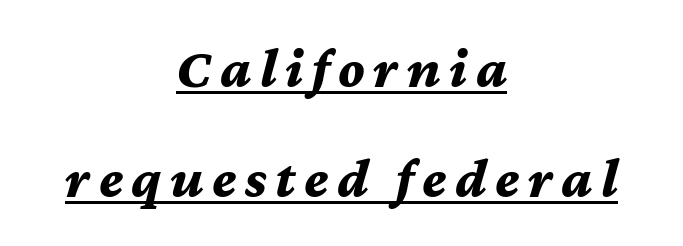
A typesetter would call this proportional, since set widths differ per character. Descenders here cross a horizontal rule under the line. The passage shown leans; its letterforms are oblique. Every row of glyphs is offset so its center matches the block's center. Leading: increased. Thick stems and heavy bowls — unmistakably bold.
